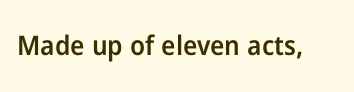
Q: Is the text bold? A: Semi-bold.
Q: Is the text italic (slanted)? A: No, it is upright.
Q: Is the text underlined? A: No.
Q: Is the spacing between letters normal or unusually wide? A: Normal.
